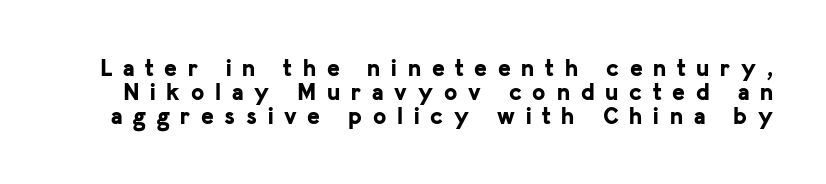
The image shows 24 px bold type, upright; set tight line spacing (0.99x), unusually wide letter spacing (+0.45 em), not underlined.
